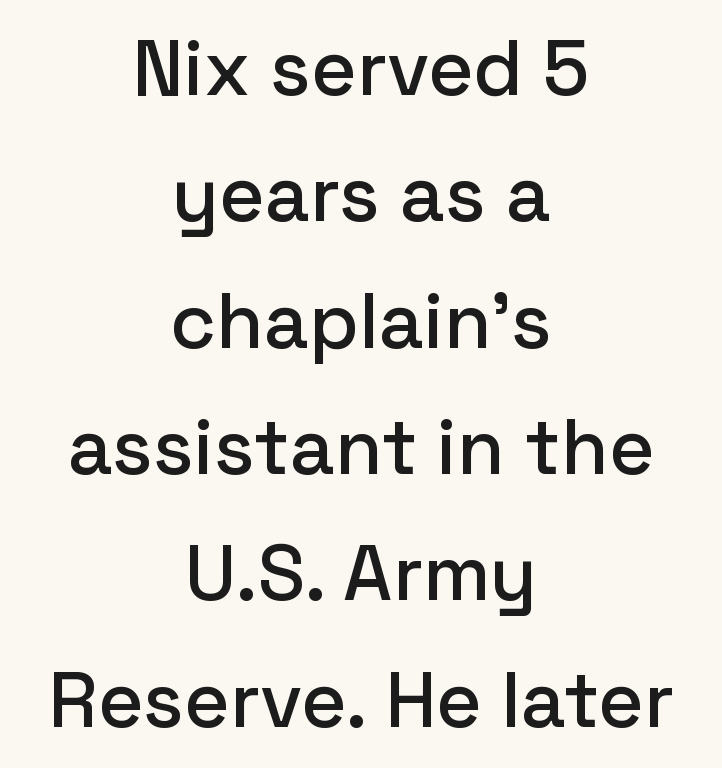
{"serif": "no", "italic": "no", "width": "normal", "stroke_contrast": "low", "x_height": "medium", "monospaced": "no", "underline": "no", "align": "center", "line_spacing": "normal", "line_spacing_ratio": 1.62, "letter_spacing": "normal", "letter_spacing_em": 0.0, "glyph_px": 78}
